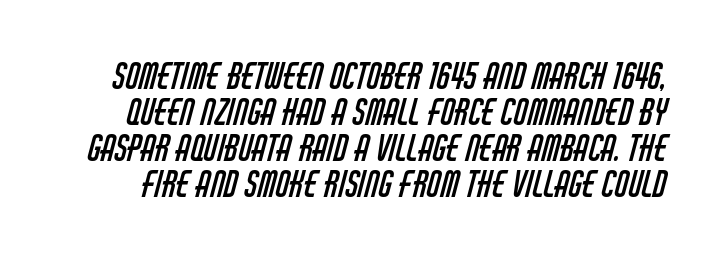
Q: Is the text bold? A: No.
Q: Is the typeface a serif or a sans-serif typeface? A: Sans-serif.
Q: Is the text underlined? A: No.
Q: Is the spacing between letters normal or unusually wide? A: Normal.
Q: Is the spacing between lines tight, normal or loose? A: Tight.
Q: Width (condensed, normal, or wide)? A: Condensed.
Q: Stroke contrast? A: Low.
Q: x-height? A: Large.
Q: Monospaced? A: No.
